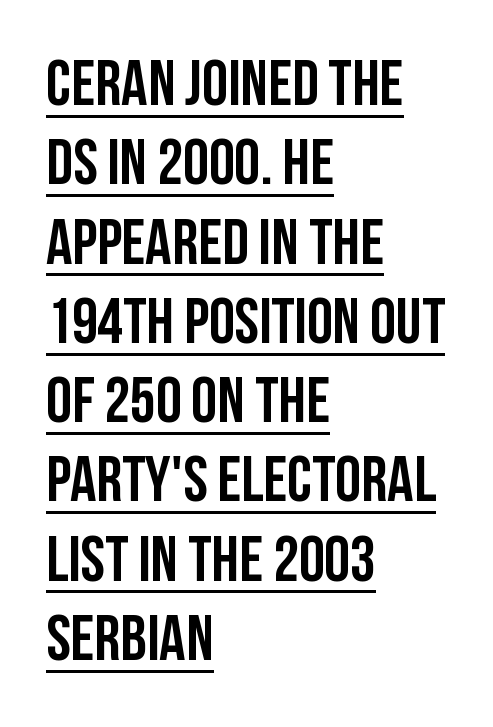
Q: Is the text italic (slanted)? A: No, it is upright.
Q: Is the typeface a serif or a sans-serif typeface? A: Sans-serif.
Q: Is the text underlined? A: Yes.
Q: How is the paragraph aligned? A: Left-aligned.
Q: Is the spacing between letters normal or unusually wide? A: Normal.
Q: Width (condensed, normal, or wide)? A: Condensed.
Q: Stroke contrast? A: Low.
Q: x-height? A: Large.
Q: Monospaced? A: No.
